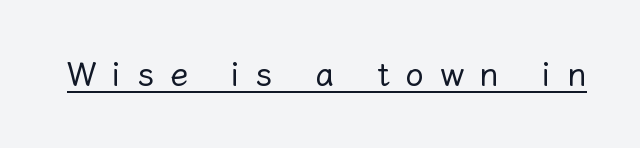
Heaviness? Minimal to ordinary, like unemphasized prose. The type is letterspaced generously, with wide tracking. The letters advance in unequal steps, a hallmark of proportional type. The rendered words wear a rule along their underside.
